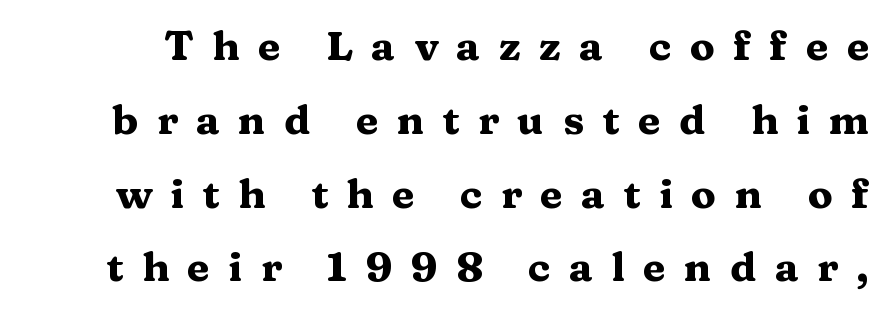
The sample has been set heavy, in full bold. The designer went with a serif here, giving each stem small feet. Letters rest on an invisible, unmarked baseline. Vertical strokes here are truly vertical. Here the designer chose a conventional face with non-uniform glyph widths.
